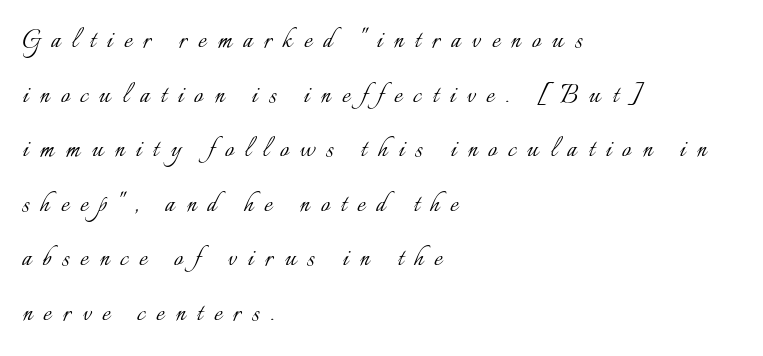
The image shows 31 px light type; set left-aligned, line spacing 1.76x, unusually wide letter spacing (+0.36 em), not underlined; low stroke contrast and a small x-height.
